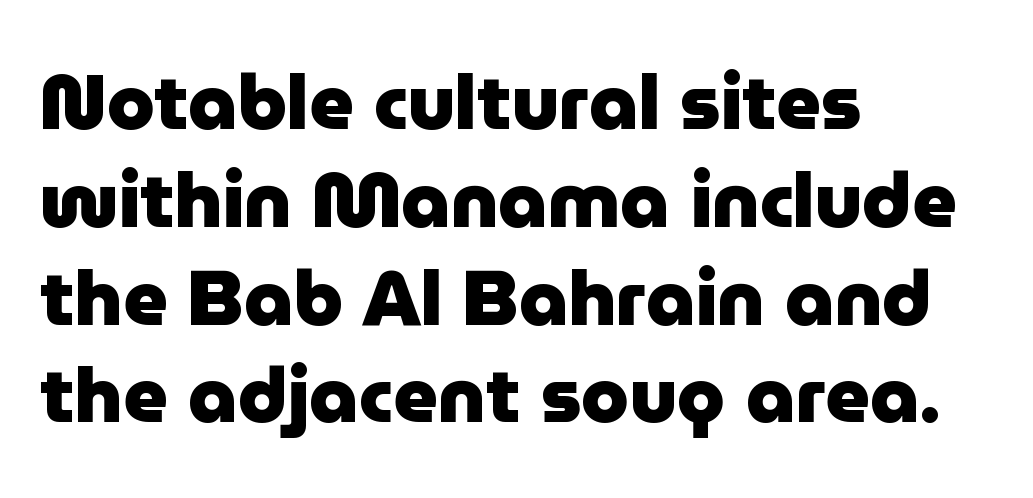
Q: Is the text bold? A: Yes.
Q: Is the text italic (slanted)? A: No, it is upright.
Q: Is the typeface a serif or a sans-serif typeface? A: Sans-serif.
Q: Is the text underlined? A: No.
Q: How is the paragraph aligned? A: Left-aligned.
Q: Is the spacing between letters normal or unusually wide? A: Normal.
Q: Is the spacing between lines tight, normal or loose? A: Normal.
Q: Width (condensed, normal, or wide)? A: Normal.
Q: Stroke contrast? A: Low.
Q: x-height? A: Medium.
Q: Monospaced? A: No.
